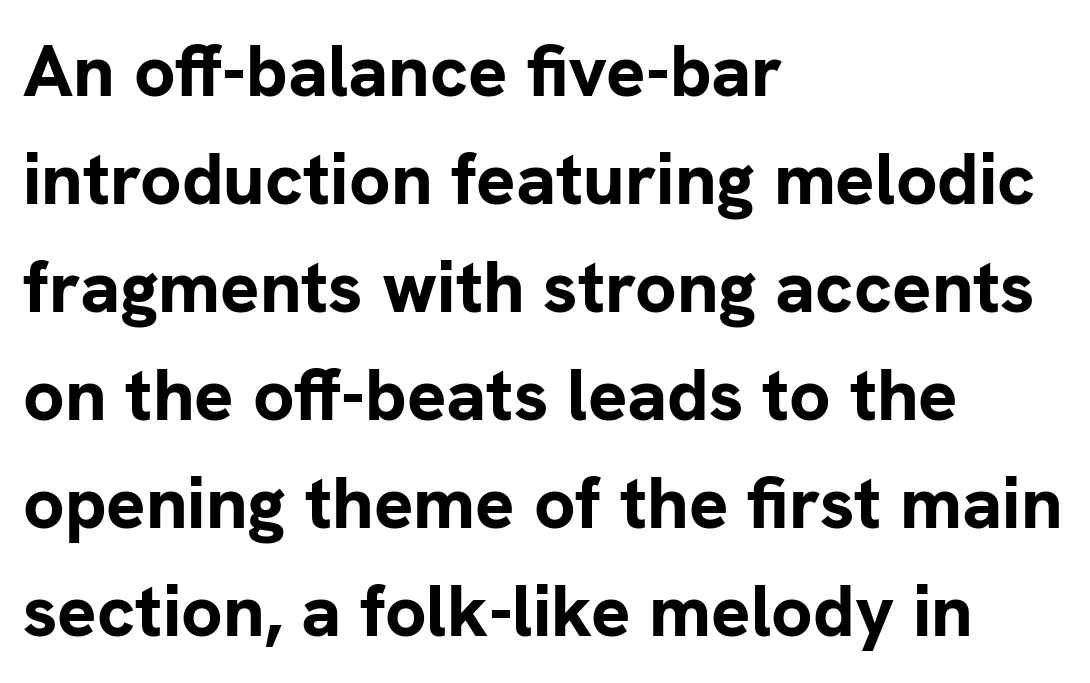
Q: Is the text bold? A: Yes.
Q: Is the text italic (slanted)? A: No, it is upright.
Q: Is the typeface a serif or a sans-serif typeface? A: Sans-serif.
Q: Is the text underlined? A: No.
Q: How is the paragraph aligned? A: Left-aligned.
Q: Is the spacing between letters normal or unusually wide? A: Normal.
Q: Is the spacing between lines tight, normal or loose? A: Normal.
Q: Width (condensed, normal, or wide)? A: Normal.
Q: Stroke contrast? A: Low.
Q: x-height? A: Medium.
Q: Monospaced? A: No.
